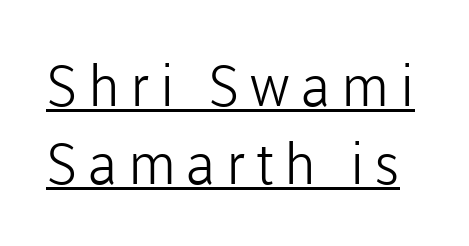
{"serif": "no", "italic": "no", "bold": "no", "weight": "light", "width": "normal", "stroke_contrast": "low", "x_height": "medium", "monospaced": "no", "underline": "yes", "line_spacing": "normal", "line_spacing_ratio": 1.36, "glyph_px": 57}
